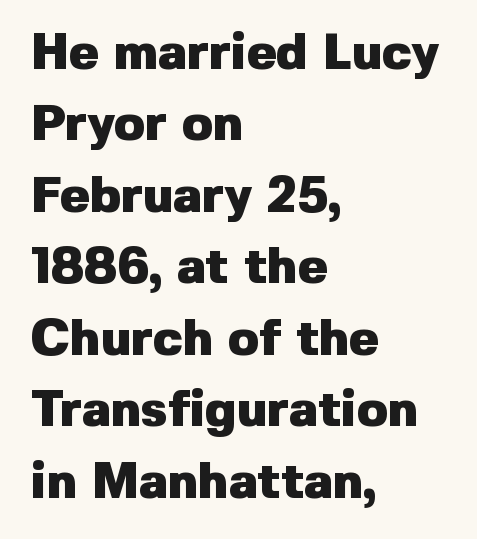
Q: Is the text bold? A: Yes.
Q: Is the text italic (slanted)? A: No, it is upright.
Q: Is the typeface a serif or a sans-serif typeface? A: Sans-serif.
Q: Is the text underlined? A: No.
Q: How is the paragraph aligned? A: Left-aligned.
Q: Is the spacing between letters normal or unusually wide? A: Normal.
Q: Is the spacing between lines tight, normal or loose? A: Normal.
Q: Width (condensed, normal, or wide)? A: Normal.
Q: Stroke contrast? A: Low.
Q: x-height? A: Medium.
Q: Monospaced? A: No.
